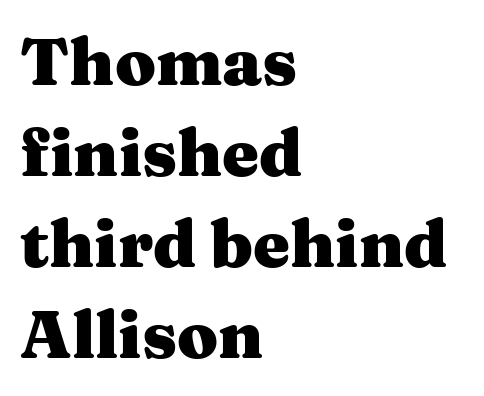
{"serif": "yes", "italic": "no", "bold": "yes", "weight": "heavy", "width": "wide", "stroke_contrast": "medium", "x_height": "medium", "monospaced": "no", "underline": "no", "align": "left", "line_spacing": "normal", "line_spacing_ratio": 1.38, "letter_spacing": "normal", "letter_spacing_em": 0.0, "glyph_px": 66}
